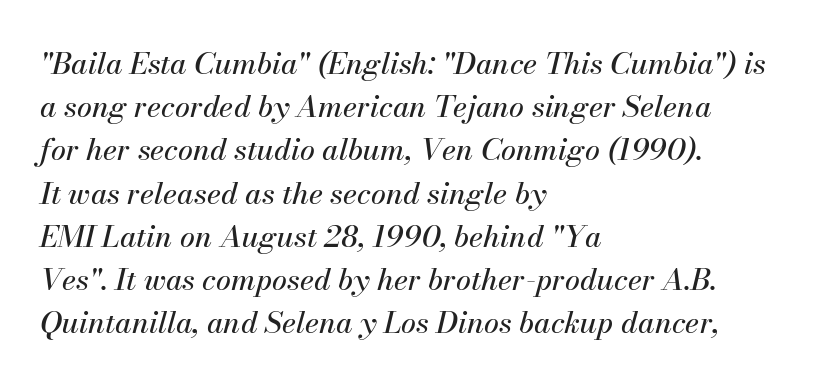
The image shows 30 px text type, italic (leaning right); set left-aligned, normal line spacing (1.44x), normal letter spacing, not underlined; medium stroke contrast and a small x-height.
